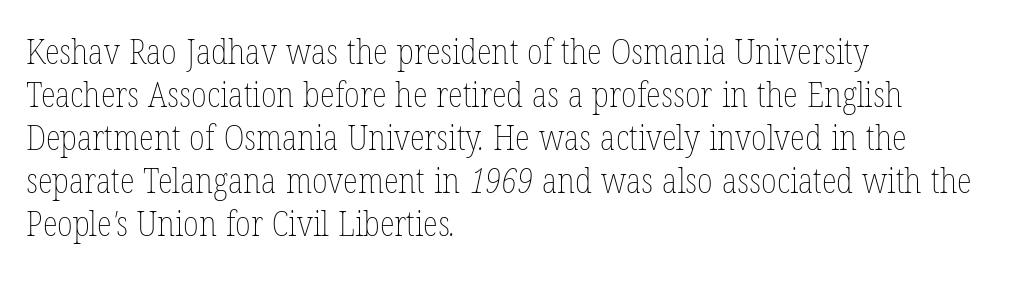
Is this a fixed-width face? No — the glyphs have proportional, varying widths. Where is the straight margin? On the left. Has an underline been added? It has not. Is the stroke heavy? The answer is a plain regular-or-lighter.
